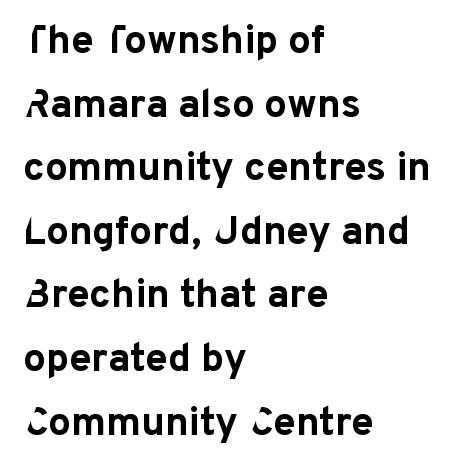
Q: Is the text bold? A: Yes.
Q: Is the text italic (slanted)? A: No, it is upright.
Q: Is the typeface a serif or a sans-serif typeface? A: Sans-serif.
Q: Is the text underlined? A: No.
Q: How is the paragraph aligned? A: Left-aligned.
Q: Is the spacing between letters normal or unusually wide? A: Normal.
Q: Is the spacing between lines tight, normal or loose? A: Normal.
Q: Width (condensed, normal, or wide)? A: Normal.
Q: Stroke contrast? A: Low.
Q: x-height? A: Medium.
Q: Monospaced? A: No.
